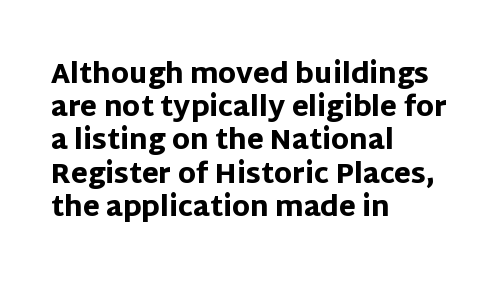
Q: Is the text bold? A: Yes.
Q: Is the text italic (slanted)? A: No, it is upright.
Q: Is the text underlined? A: No.
Q: How is the paragraph aligned? A: Left-aligned.
Q: Is the spacing between letters normal or unusually wide? A: Normal.
